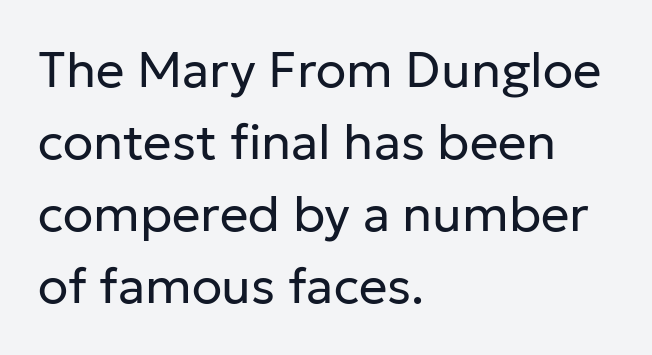
Q: Is the text bold? A: No.
Q: Is the text italic (slanted)? A: No, it is upright.
Q: Is the typeface a serif or a sans-serif typeface? A: Sans-serif.
Q: Is the text underlined? A: No.
Q: How is the paragraph aligned? A: Left-aligned.
Q: Is the spacing between letters normal or unusually wide? A: Normal.
Q: Is the spacing between lines tight, normal or loose? A: Normal.
Q: Width (condensed, normal, or wide)? A: Normal.
Q: Stroke contrast? A: Low.
Q: x-height? A: Medium.
Q: Monospaced? A: No.
